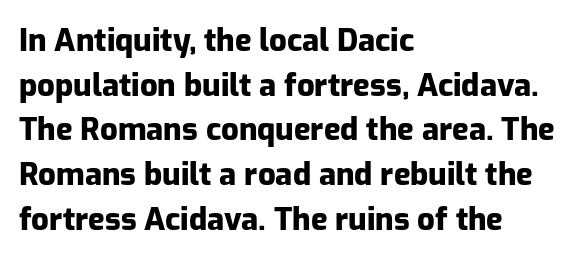
{"serif": "no", "italic": "no", "bold": "yes", "weight": "heavy", "width": "normal", "stroke_contrast": "low", "x_height": "medium", "monospaced": "no", "underline": "no", "align": "left", "line_spacing": "normal", "line_spacing_ratio": 1.44, "letter_spacing": "normal", "letter_spacing_em": 0.0, "glyph_px": 31}
